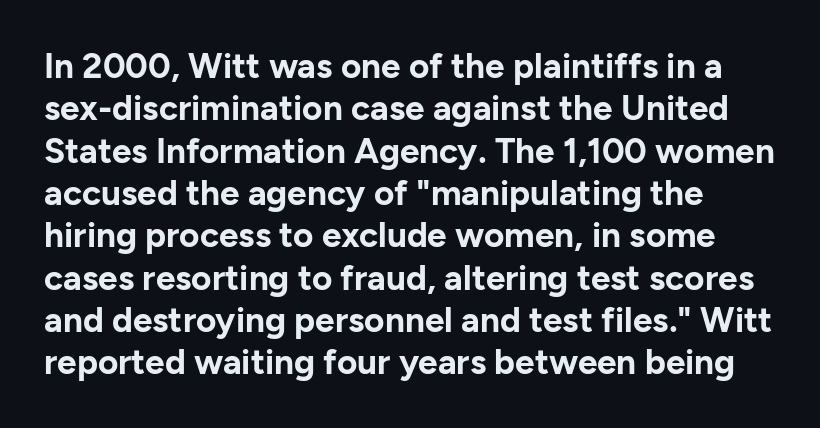
The image shows 35 px bold sans-serif type, upright; set line spacing 1.21x, normal letter spacing, not underlined; low stroke contrast and a medium x-height.
